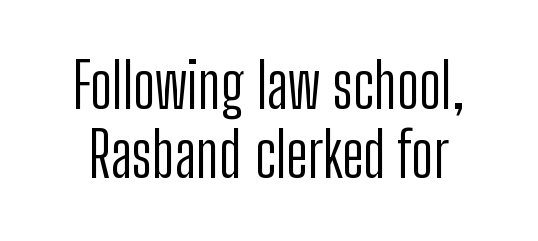
Q: Is the text bold? A: No.
Q: Is the text italic (slanted)? A: No, it is upright.
Q: Is the typeface a serif or a sans-serif typeface? A: Sans-serif.
Q: Is the text underlined? A: No.
Q: Is the spacing between letters normal or unusually wide? A: Normal.
Q: Is the spacing between lines tight, normal or loose? A: Tight.
Q: Width (condensed, normal, or wide)? A: Condensed.
Q: Stroke contrast? A: Low.
Q: x-height? A: Medium.
Q: Monospaced? A: No.
